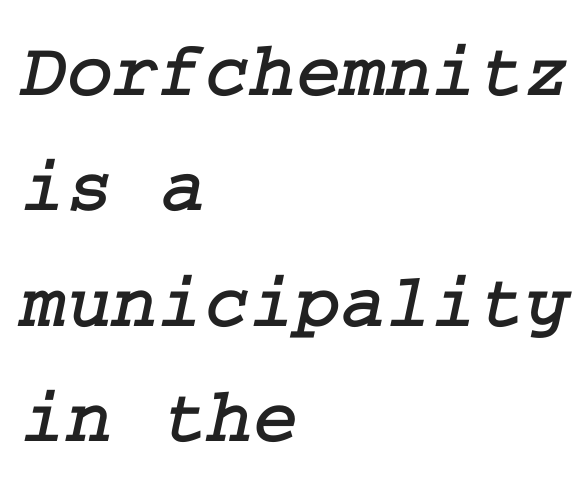
The image shows 78 px serif type; set left-aligned, normal line spacing (1.48x), normal letter spacing, not underlined; low stroke contrast and a medium x-height.
